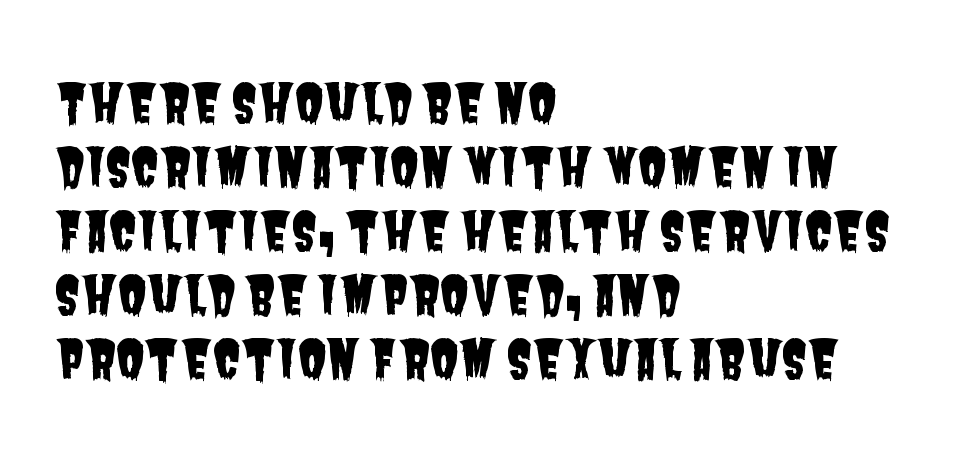
The image shows 52 px condensed sans-serif type; set left-aligned, line spacing 1.23x, normal letter spacing, not underlined; low stroke contrast and a large x-height.
